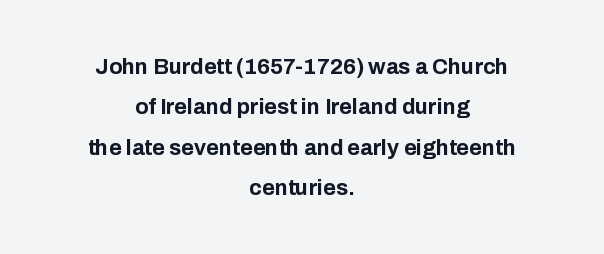
Ascenders rise straight up at ninety degrees. Plenty of ink on the page — the face is bold. In CSS terms this would be text-align: center. Unmarked baselines from the first word to the last. Students, note that the glyphs here touch the page at normal intervals.
